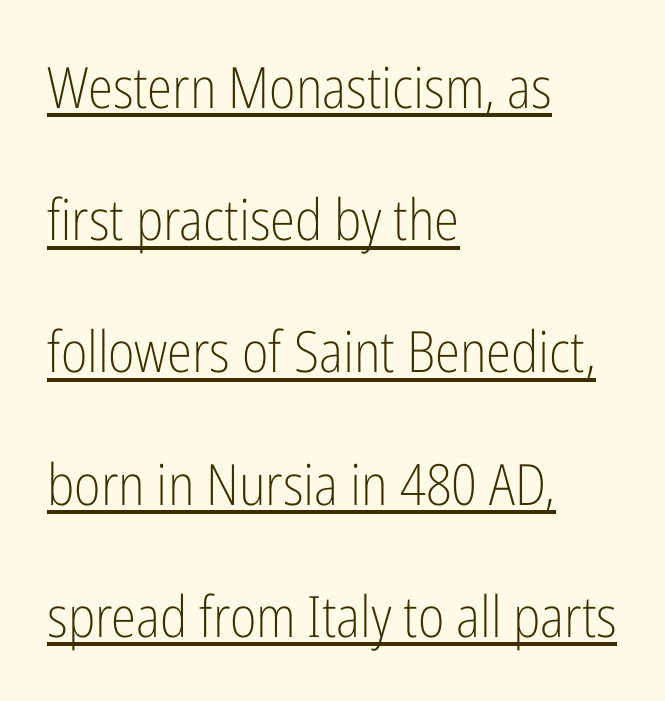
Tracking here is standard; glyphs follow each other at the usual distance. Teacher's note: observe the even left margin — that is flush-left alignment. Caption: face not bold, strokes unweighted. Compared with undecorated copy, this sample adds a rule below the words. A typesetter would label this face a sans. The vertical gap from one line to the next is large.
